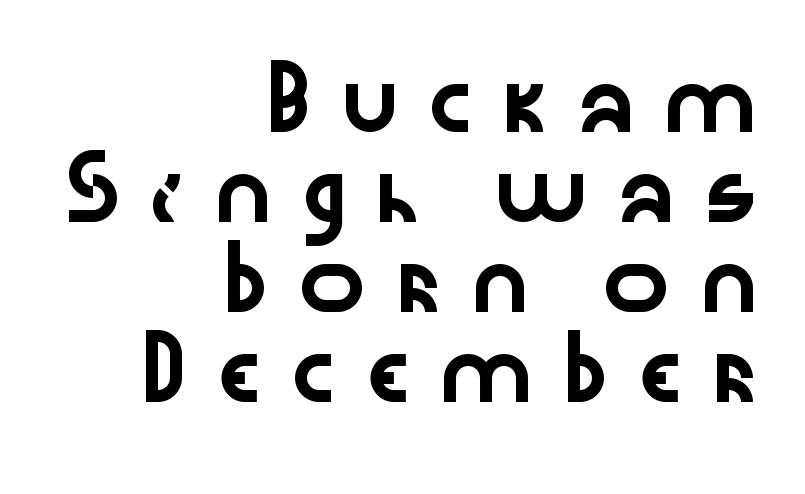
{"serif": "no", "italic": "no", "width": "wide", "stroke_contrast": "low", "x_height": "medium", "monospaced": "no", "underline": "no", "align": "right", "line_spacing": "normal", "line_spacing_ratio": 1.58, "letter_spacing": "wide", "letter_spacing_em": 0.36, "glyph_px": 57}
